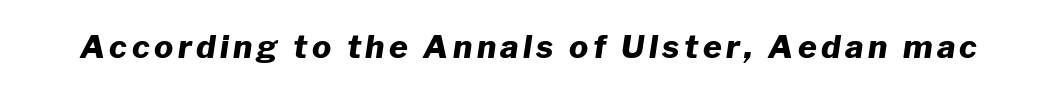
Q: Is the text bold? A: Yes.
Q: Is the text italic (slanted)? A: Yes, it leans right by about 8 degrees.
Q: Is the text underlined? A: No.
Q: Width (condensed, normal, or wide)? A: Normal.
Q: Stroke contrast? A: Low.
Q: x-height? A: Medium.
Q: Monospaced? A: No.
